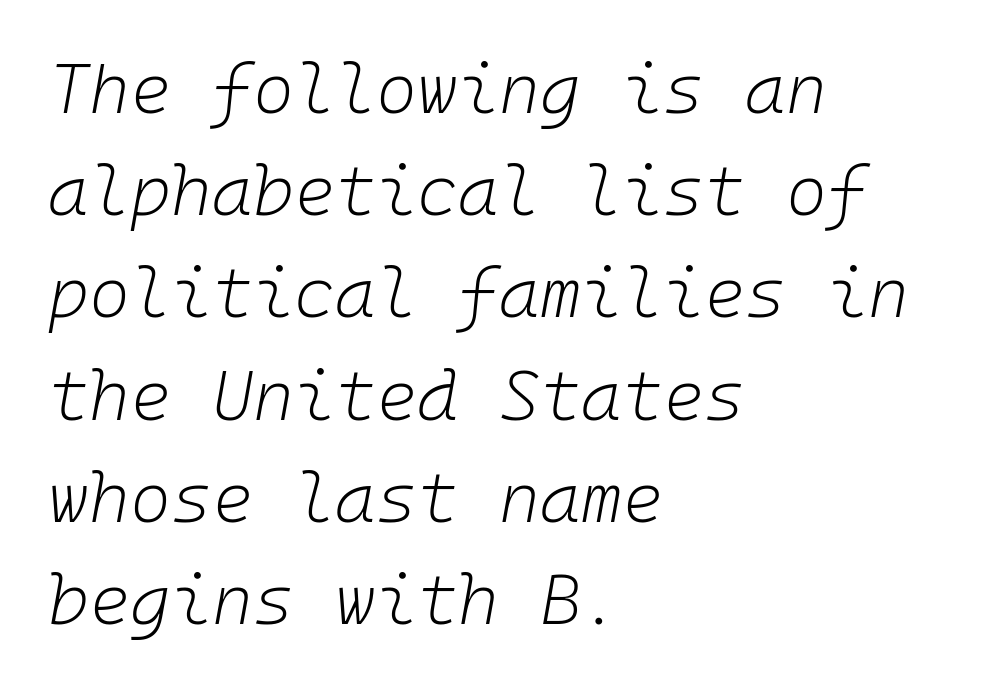
Does the lettering tilt? It does — this is italic. Words appear dense and cohesive because spacing is normal. Line spacing here is normal. These lines are rendered in a fixed-pitch font. The foot of each line stays bare and open. Letters have the restrained weight of plain body copy at most.
